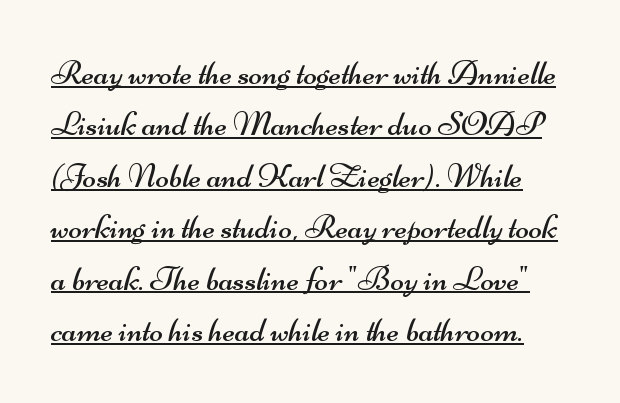
{"serif": "no", "bold": "no", "weight": "regular", "width": "wide", "stroke_contrast": "medium", "x_height": "small", "monospaced": "no", "underline": "yes", "line_spacing": "normal", "line_spacing_ratio": 1.47, "letter_spacing": "normal", "letter_spacing_em": 0.0, "glyph_px": 35}
